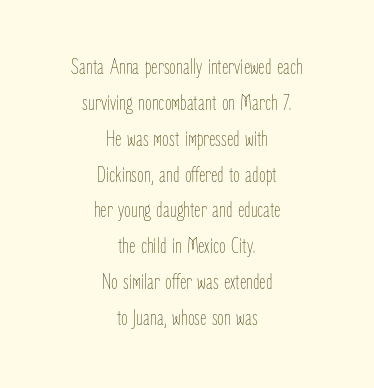
{"italic": "no", "bold": "no", "underline": "no", "align": "center", "line_spacing": "normal", "line_spacing_ratio": 1.63, "letter_spacing": "normal", "letter_spacing_em": 0.0, "glyph_px": 22}
